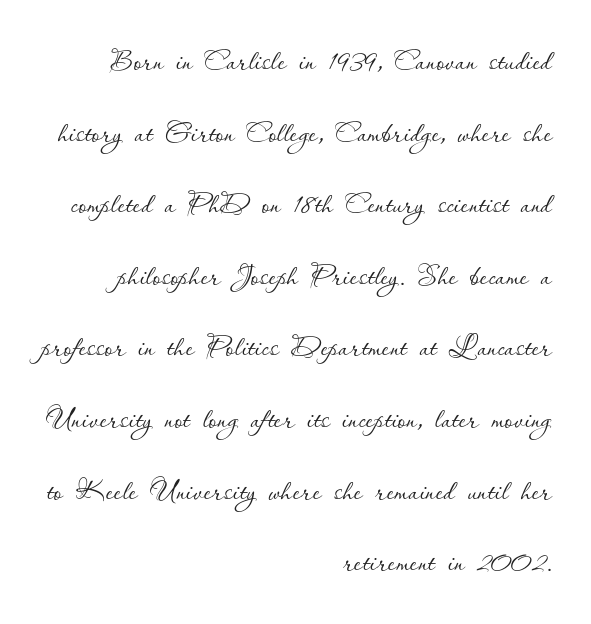
The image shows 40 px thin type; set right-aligned, line spacing 1.79x, normal letter spacing, not underlined; low stroke contrast and a small x-height.
